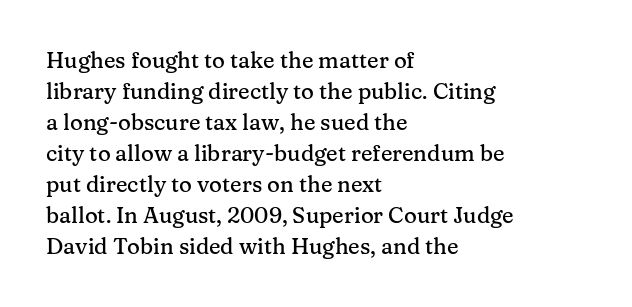
{"italic": "no", "underline": "no", "align": "left", "line_spacing": "normal", "line_spacing_ratio": 1.41, "letter_spacing": "normal", "letter_spacing_em": 0.0, "glyph_px": 22}
